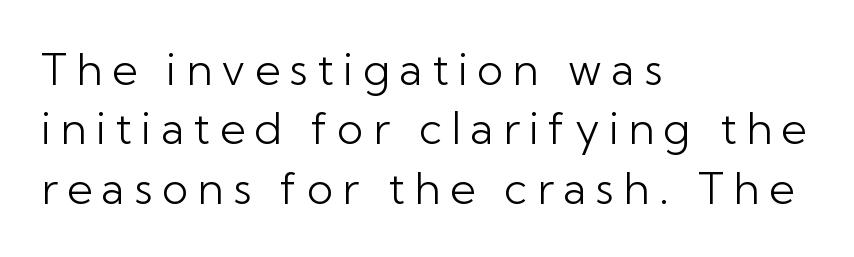
These lines are rendered in a variable-pitch font. Notice how the stems are strictly vertical — no italics here. Heaviness? Minimal to ordinary, like unemphasized prose. I'd call this a sans setting — the letters go barefoot. Notice how the passage keeps a crisp vertical edge on the left only. Evenly set lines give the paragraph a standard silhouette.
